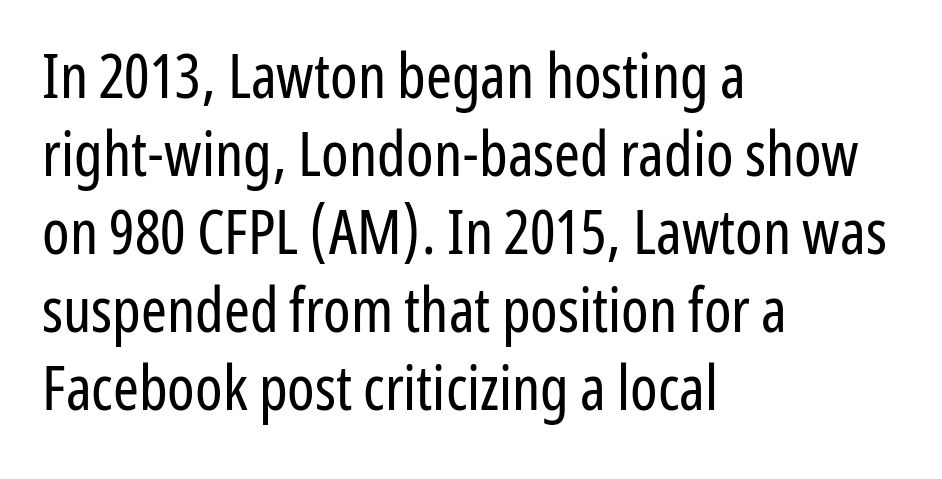
Q: Is the text bold? A: No.
Q: Is the text italic (slanted)? A: No, it is upright.
Q: Is the typeface a serif or a sans-serif typeface? A: Sans-serif.
Q: Is the text underlined? A: No.
Q: How is the paragraph aligned? A: Left-aligned.
Q: Is the spacing between letters normal or unusually wide? A: Normal.
Q: Is the spacing between lines tight, normal or loose? A: Normal.
Q: Width (condensed, normal, or wide)? A: Condensed.
Q: Stroke contrast? A: Low.
Q: x-height? A: Medium.
Q: Monospaced? A: No.
